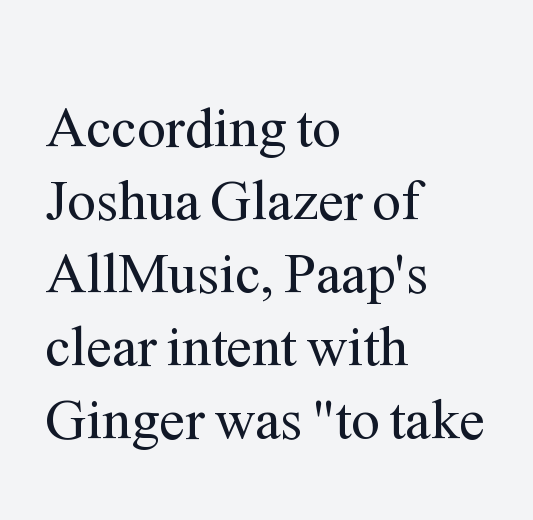
Here the designer chose a conventional face with non-uniform glyph widths. I'd call this a serif setting — the letters wear small feet. Letters rest on an invisible, unmarked baseline. How are the letters spaced? Ordinarily, with no added tracking. Line starts are locked; line ends wander.
